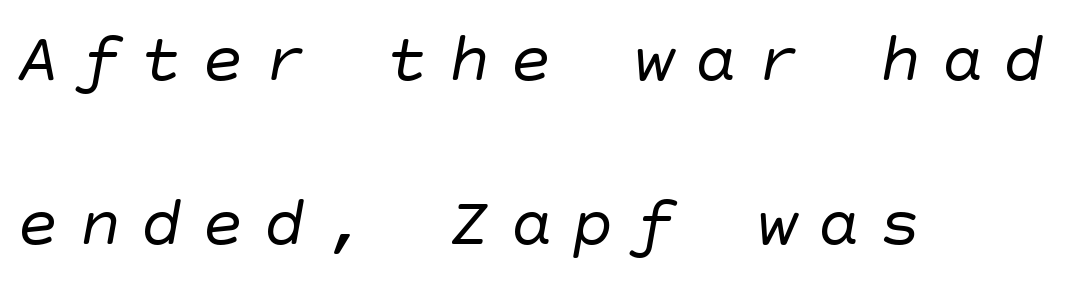
Q: Is the text bold? A: No.
Q: Is the typeface a serif or a sans-serif typeface? A: Sans-serif.
Q: Is the text underlined? A: No.
Q: How is the paragraph aligned? A: Left-aligned.
Q: Is the spacing between letters normal or unusually wide? A: Unusually wide.
Q: Is the spacing between lines tight, normal or loose? A: Loose.
Q: Width (condensed, normal, or wide)? A: Normal.
Q: Stroke contrast? A: Low.
Q: x-height? A: Large.
